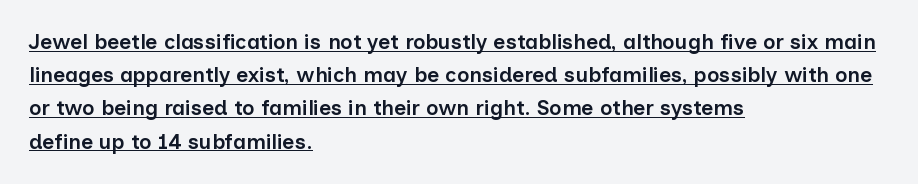
{"italic": "no", "bold": "semi", "underline": "yes", "align": "left", "line_spacing": "normal", "line_spacing_ratio": 1.58, "letter_spacing": "normal", "letter_spacing_em": 0.0, "glyph_px": 21}
